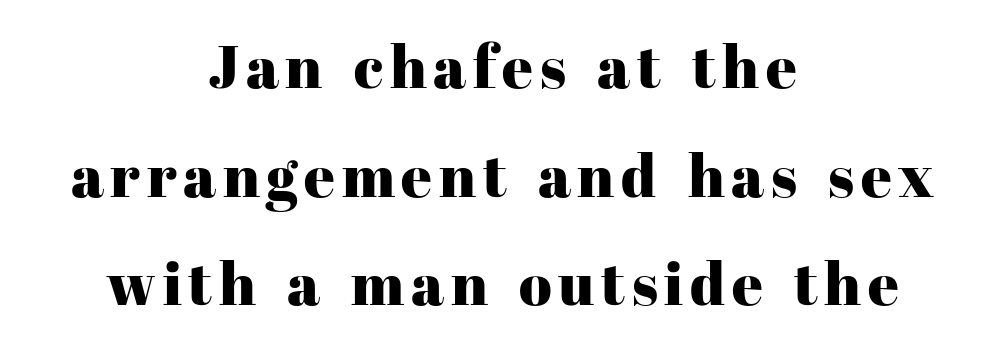
Are there feet on the stems? There are — it's a serif. Line starts and ends both wander, symmetrically. Here the designer chose a conventional face with non-uniform glyph widths. Quick note: underline off.
